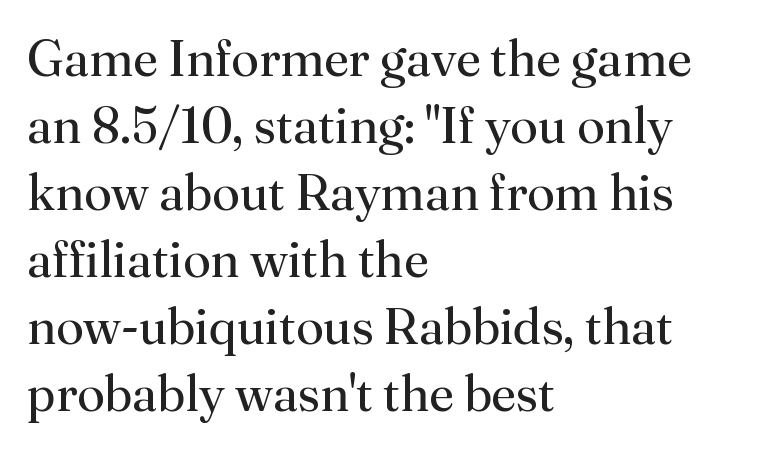
{"serif": "yes", "italic": "no", "bold": "no", "weight": "regular", "width": "normal", "stroke_contrast": "medium", "x_height": "small", "monospaced": "no", "underline": "no", "align": "left", "line_spacing": "normal", "line_spacing_ratio": 1.34, "letter_spacing": "normal", "letter_spacing_em": 0.0, "glyph_px": 50}
